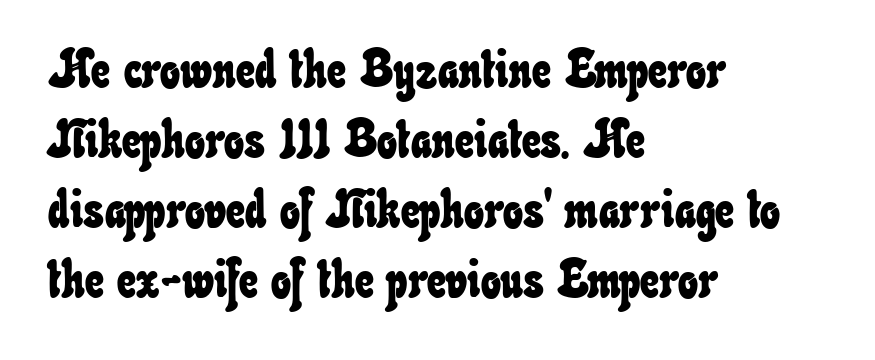
The compositor pushed each line to the left boundary. A typesetter would call this leading conventional body-copy spacing. Words float on clear page, feet unadorned. Glyph-to-glyph distance matches everyday printed text.
